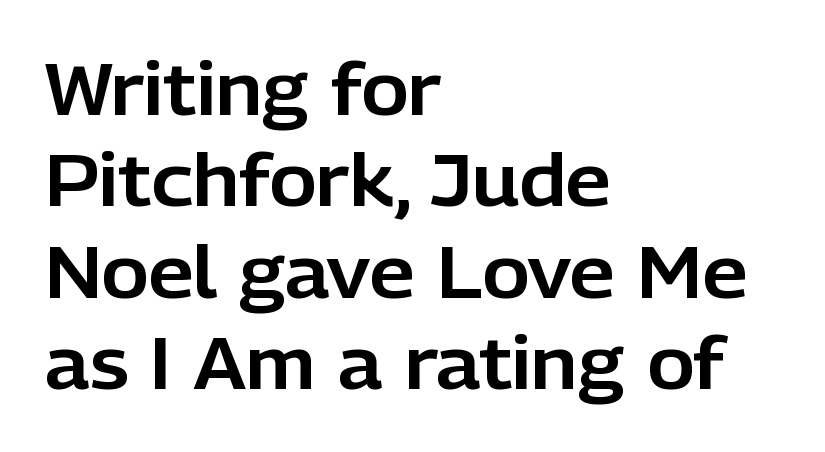
{"serif": "no", "italic": "no", "width": "normal", "stroke_contrast": "low", "x_height": "medium", "monospaced": "no", "underline": "no", "align": "left", "line_spacing": "normal", "line_spacing_ratio": 1.27, "letter_spacing": "normal", "letter_spacing_em": 0.0, "glyph_px": 72}
